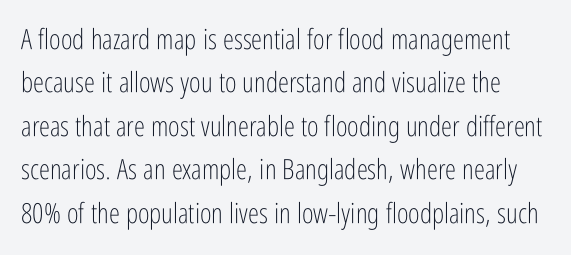
Q: Is the text bold? A: No.
Q: Is the text italic (slanted)? A: No, it is upright.
Q: Is the typeface a serif or a sans-serif typeface? A: Sans-serif.
Q: Is the text underlined? A: No.
Q: Is the spacing between letters normal or unusually wide? A: Normal.
Q: Is the spacing between lines tight, normal or loose? A: Normal.
Q: Width (condensed, normal, or wide)? A: Condensed.
Q: Stroke contrast? A: Low.
Q: x-height? A: Medium.
Q: Monospaced? A: No.
